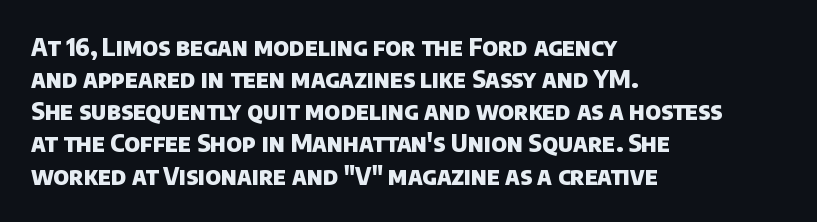
The image shows 24 px bold type; set left-aligned, normal line spacing (1.34x), normal letter spacing, not underlined.
